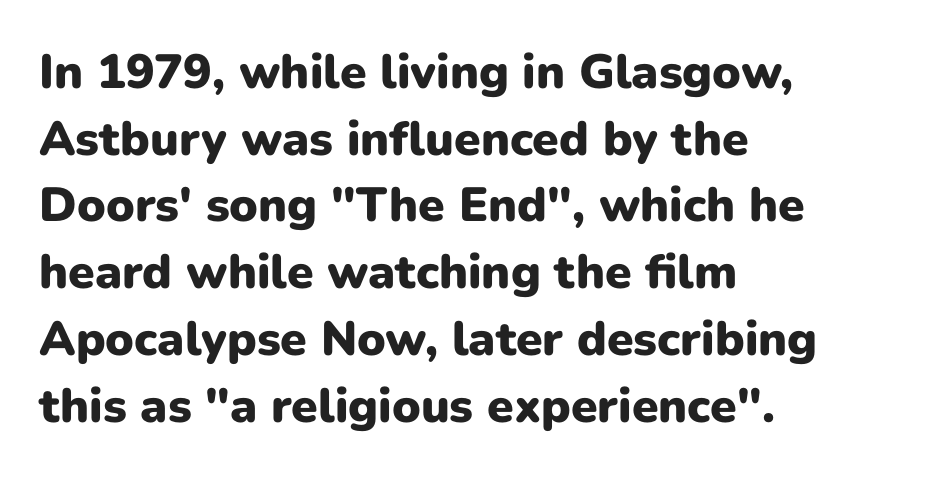
The ragged edge is on the right, which tells us the setting is flush left. I'd call this a sans setting — the letters go barefoot. This rendering features lettering with no underline. Note the varied advance widths — an 'i' is clearly narrower than an 'm'. A roman cut, with each character standing at attention.
